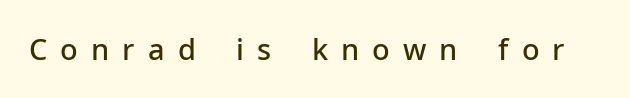
{"serif": "no", "italic": "no", "bold": "semi", "weight": "semibold", "width": "normal", "stroke_contrast": "low", "x_height": "medium", "monospaced": "no", "underline": "no", "letter_spacing": "wide", "letter_spacing_em": 0.45, "glyph_px": 29}
